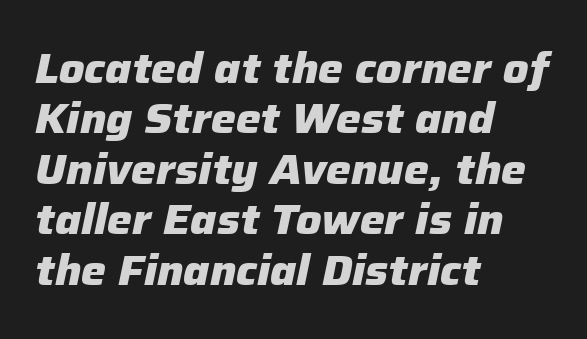
Q: Is the text bold? A: Yes.
Q: Is the text italic (slanted)? A: Yes, it leans right by about 12 degrees.
Q: Is the text underlined? A: No.
Q: How is the paragraph aligned? A: Left-aligned.
Q: Is the spacing between letters normal or unusually wide? A: Normal.
Q: Width (condensed, normal, or wide)? A: Normal.
Q: Stroke contrast? A: Low.
Q: x-height? A: Medium.
Q: Monospaced? A: No.
